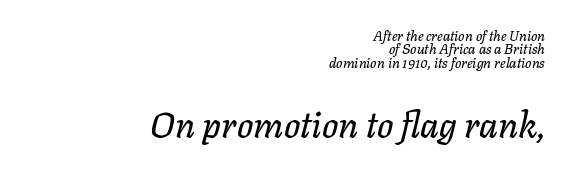
{"italic": "yes", "lean": "right", "slant_degrees": 11, "width": "normal", "stroke_contrast": "low", "x_height": "medium", "monospaced": "no", "underline": "no", "align": "right", "line_spacing": "tight", "line_spacing_ratio": 0.96, "letter_spacing": "normal", "letter_spacing_em": 0.0, "larger_block": "second", "size_ratio": 2.57, "glyph_px": 36}
